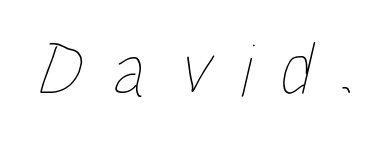
{"bold": "no", "weight": "thin", "width": "condensed", "stroke_contrast": "low", "x_height": "large", "monospaced": "no", "underline": "no", "letter_spacing": "wide", "letter_spacing_em": 0.38, "glyph_px": 76}
